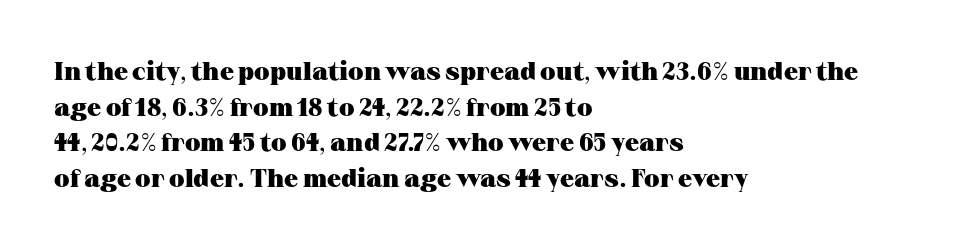
Q: Is the text bold? A: Yes.
Q: Is the text italic (slanted)? A: No, it is upright.
Q: Is the text underlined? A: No.
Q: How is the paragraph aligned? A: Left-aligned.
Q: Is the spacing between letters normal or unusually wide? A: Normal.
Q: Is the spacing between lines tight, normal or loose? A: Normal.
